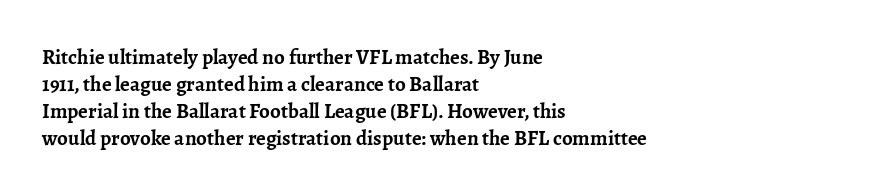
Q: Is the text bold? A: Yes.
Q: Is the text italic (slanted)? A: No, it is upright.
Q: Is the text underlined? A: No.
Q: How is the paragraph aligned? A: Left-aligned.
Q: Is the spacing between letters normal or unusually wide? A: Normal.
Q: Is the spacing between lines tight, normal or loose? A: Normal.
